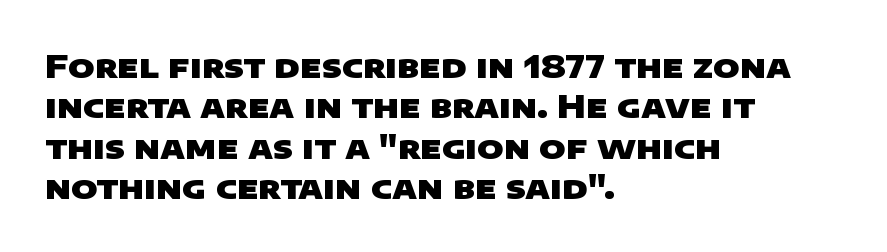
The image shows 32 px heavy, wide sans-serif type; set left-aligned, normal line spacing (1.26x), normal letter spacing, not underlined; low stroke contrast and a large x-height.
